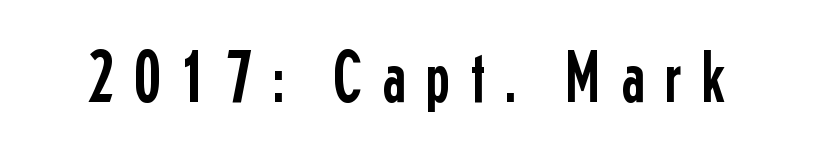
The typeface chosen for these lines omits serifs. Display-style spreading of the glyphs; the letterfit is very open. Spacing verdict: proportional, widths tailored to each character. Lines of text with bare space underneath.
